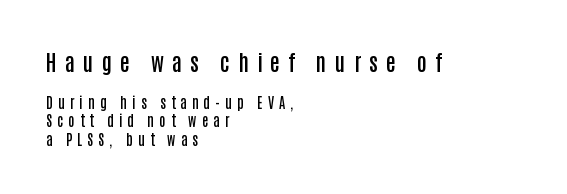
The image shows 22 px text type, upright; set left-aligned, normal line spacing (1.3x), unusually wide letter spacing (+0.37 em), not underlined; the first (top) block is 1.57x larger.
